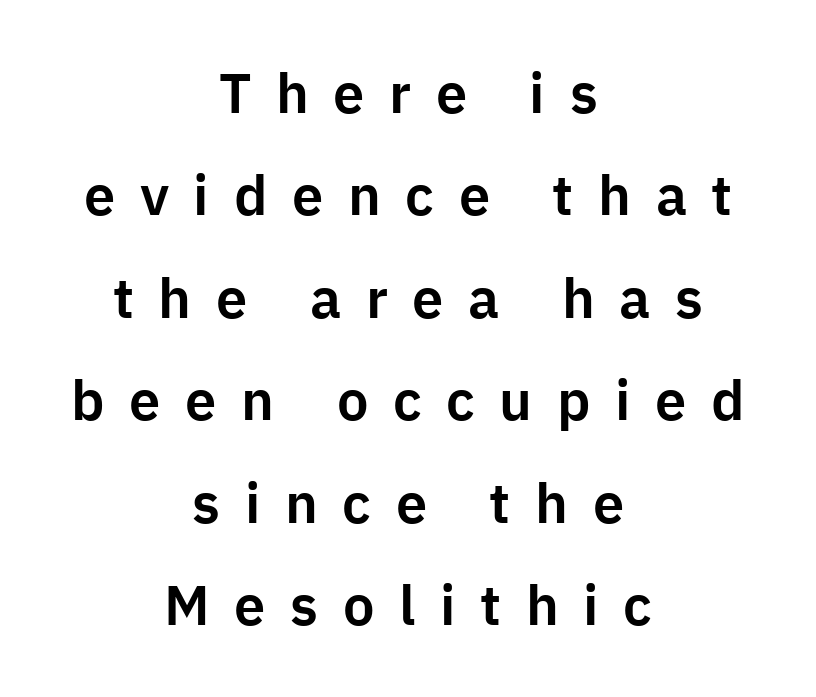
The image shows 56 px sans-serif type, upright; set centered, line spacing 1.83x, unusually wide letter spacing (+0.44 em), not underlined; low stroke contrast and a medium x-height.
